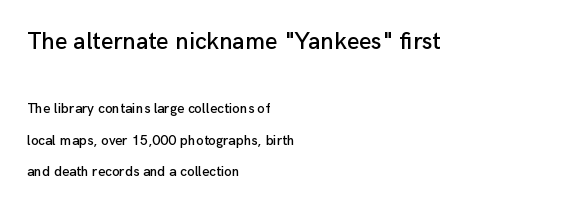
Does the leading feel generous? Absolutely, it's lavish. The specimen reads as upright at a glance. Typeset ragged right — the left edge is the straight one. Has an underline been added? It has not. The line texture is even and compact thanks to regular tracking.
